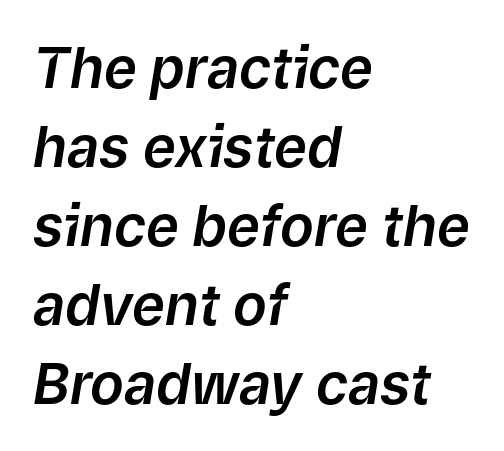
{"italic": "yes", "lean": "right", "slant_degrees": 9, "width": "normal", "stroke_contrast": "low", "x_height": "medium", "monospaced": "no", "underline": "no", "align": "left", "line_spacing": "normal", "line_spacing_ratio": 1.41, "letter_spacing": "normal", "letter_spacing_em": 0.0, "glyph_px": 56}
